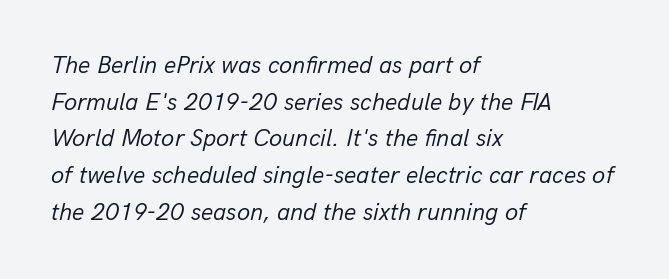
The baseline area is clear. Is the type heavy? It reads as light-to-regular instead. These lines are set flush left with a ragged right edge. This rendering leaves character spacing at its baseline value. Posture: slanted. Each new line begins a customary step beneath the previous one.
